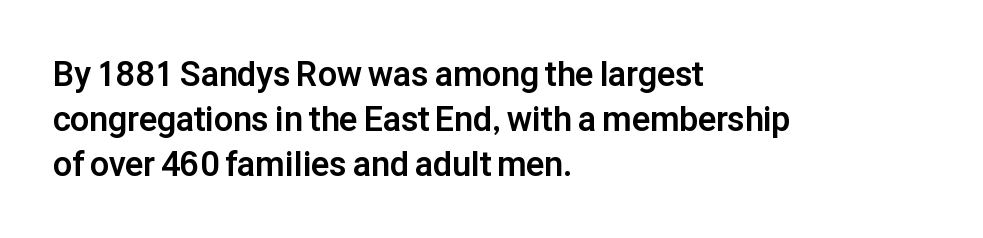
Q: Is the text bold? A: Yes.
Q: Is the text italic (slanted)? A: No, it is upright.
Q: Is the typeface a serif or a sans-serif typeface? A: Sans-serif.
Q: Is the text underlined? A: No.
Q: How is the paragraph aligned? A: Left-aligned.
Q: Is the spacing between letters normal or unusually wide? A: Normal.
Q: Is the spacing between lines tight, normal or loose? A: Normal.
Q: Width (condensed, normal, or wide)? A: Normal.
Q: Stroke contrast? A: Low.
Q: x-height? A: Medium.
Q: Monospaced? A: No.
